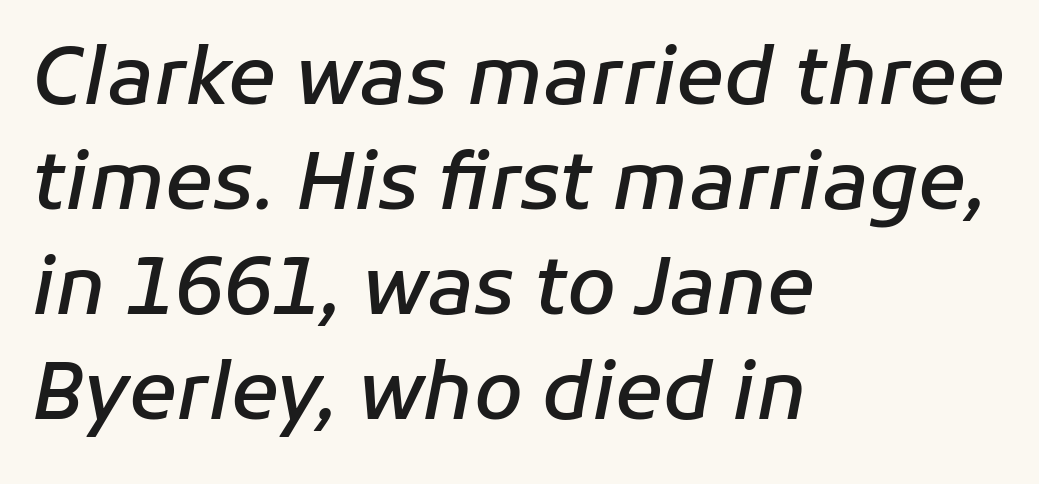
A typesetter would mark this as italic. A typesetter would call this leading conventional body-copy spacing. Between one letter and the next there's only the usual sliver of space. Left-aligned paragraph, ragged on the right. Note the varied advance widths — an 'i' is clearly narrower than an 'm'. Set as a demibold, roughly 600 on the weight scale.
